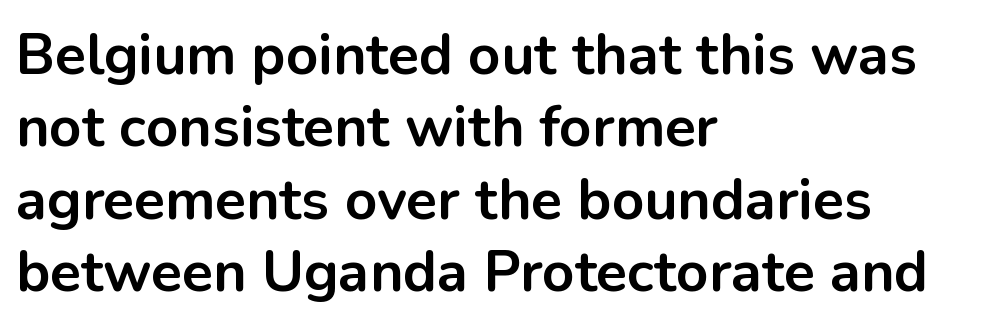
Q: Is the text bold? A: Yes.
Q: Is the text italic (slanted)? A: No, it is upright.
Q: Is the typeface a serif or a sans-serif typeface? A: Sans-serif.
Q: Is the text underlined? A: No.
Q: How is the paragraph aligned? A: Left-aligned.
Q: Is the spacing between letters normal or unusually wide? A: Normal.
Q: Is the spacing between lines tight, normal or loose? A: Normal.
Q: Width (condensed, normal, or wide)? A: Normal.
Q: Stroke contrast? A: Low.
Q: x-height? A: Medium.
Q: Monospaced? A: No.
